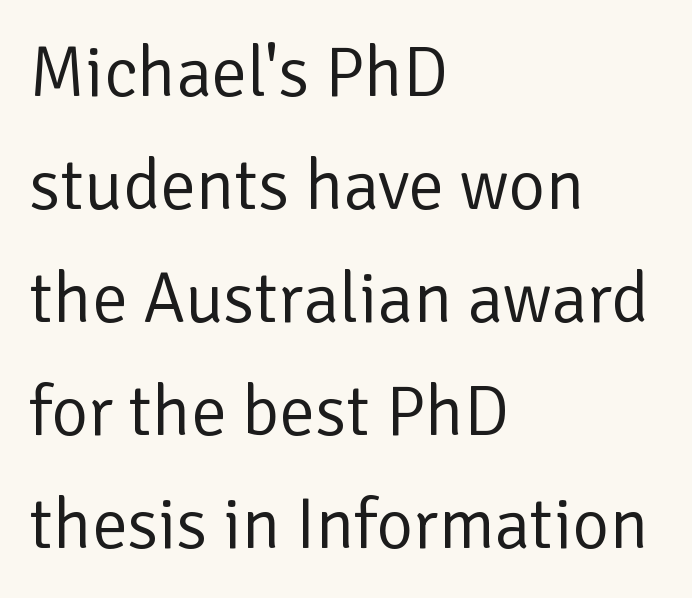
The image shows 71 px regular-weight sans-serif type, upright; set left-aligned, normal line spacing (1.59x), normal letter spacing, not underlined; low stroke contrast and a medium x-height.
